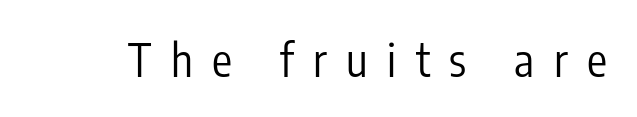
Q: Is the text bold? A: No.
Q: Is the text italic (slanted)? A: No, it is upright.
Q: Is the typeface a serif or a sans-serif typeface? A: Sans-serif.
Q: Is the text underlined? A: No.
Q: Is the spacing between letters normal or unusually wide? A: Unusually wide.
Q: Width (condensed, normal, or wide)? A: Condensed.
Q: Stroke contrast? A: Low.
Q: x-height? A: Medium.
Q: Monospaced? A: No.
